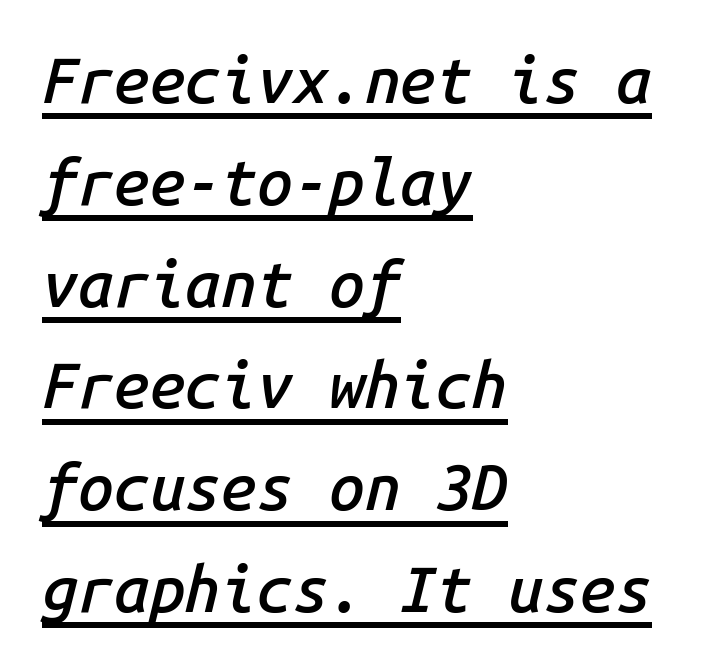
The image shows 64 px semibold type, italic (leaning right), monospaced; set left-aligned, normal line spacing (1.59x), normal letter spacing, underlined; low stroke contrast and a medium x-height.
